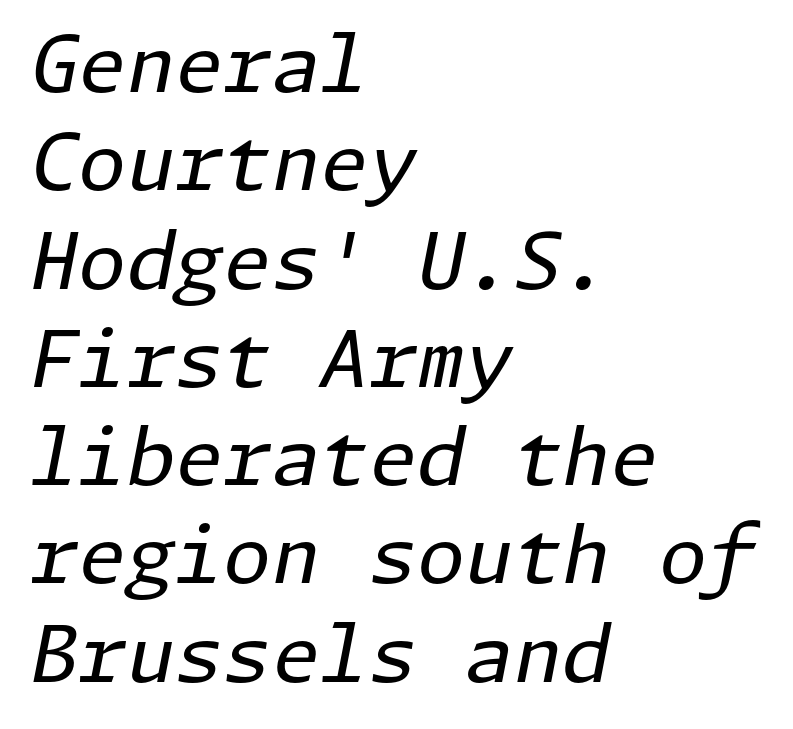
Designer's note — italics engaged. No extra ink here — the face is not bold. Honestly, there is no underline to notice here at all. What stands out about the letter spacing? Nothing — it is the standard amount.
